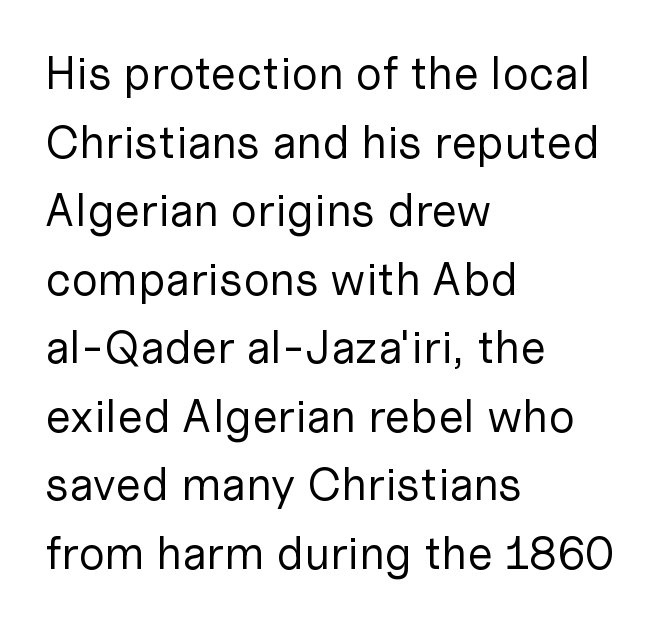
{"serif": "no", "italic": "no", "bold": "no", "weight": "regular", "width": "normal", "stroke_contrast": "low", "x_height": "medium", "monospaced": "no", "underline": "no", "align": "left", "line_spacing": "normal", "line_spacing_ratio": 1.49, "letter_spacing": "normal", "letter_spacing_em": 0.0, "glyph_px": 46}
